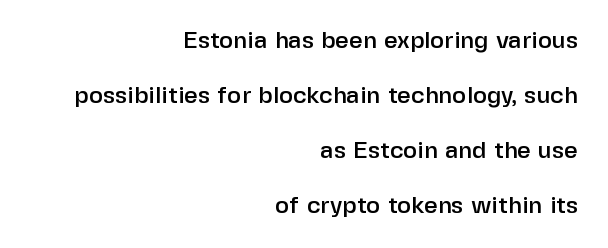
Q: Is the text italic (slanted)? A: No, it is upright.
Q: Is the text underlined? A: No.
Q: How is the paragraph aligned? A: Right-aligned.
Q: Is the spacing between letters normal or unusually wide? A: Normal.
Q: Is the spacing between lines tight, normal or loose? A: Loose.
